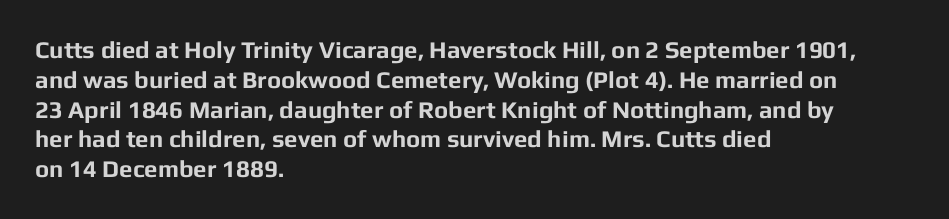
The image shows 24 px bold type, upright; set left-aligned, line spacing 1.24x, normal letter spacing, not underlined.
